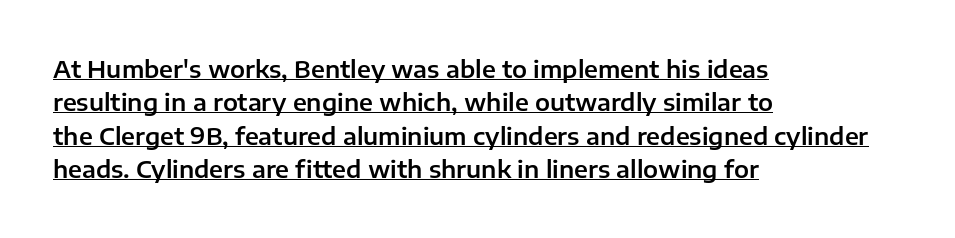
The image shows 24 px text type, upright; set left-aligned, normal line spacing (1.39x), normal letter spacing, underlined.
